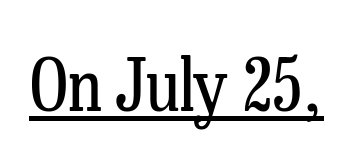
Q: Is the text bold? A: No.
Q: Is the text italic (slanted)? A: No, it is upright.
Q: Is the typeface a serif or a sans-serif typeface? A: Serif.
Q: Is the text underlined? A: Yes.
Q: Is the spacing between letters normal or unusually wide? A: Normal.
Q: Width (condensed, normal, or wide)? A: Condensed.
Q: Stroke contrast? A: Low.
Q: x-height? A: Medium.
Q: Monospaced? A: No.
